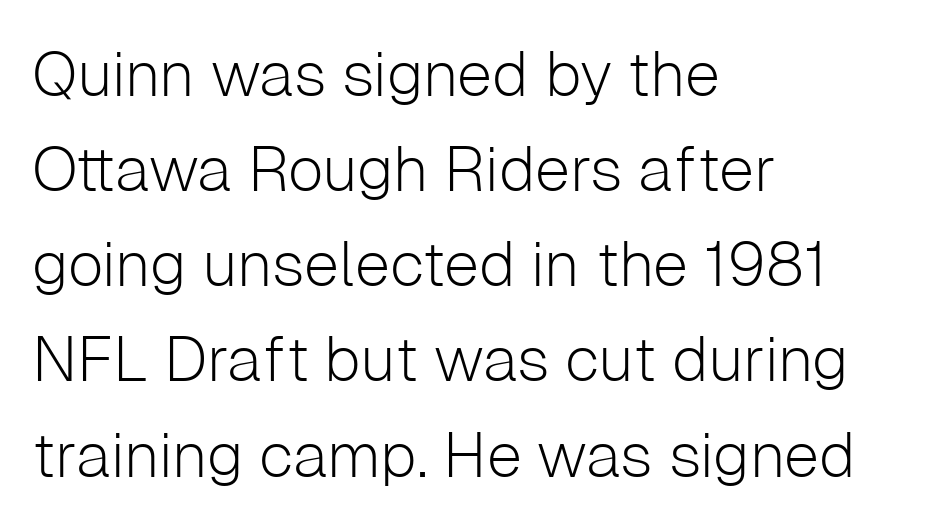
The image shows 63 px light sans-serif type, upright; set left-aligned, normal line spacing (1.51x), normal letter spacing, not underlined; low stroke contrast and a medium x-height.
